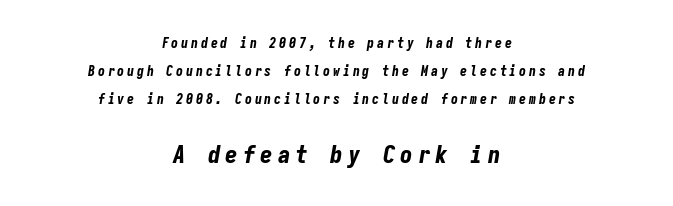
Q: Is the text bold? A: Yes.
Q: Is the text italic (slanted)? A: Yes, it leans right by about 9 degrees.
Q: Is the text underlined? A: No.
Q: How is the paragraph aligned? A: Centered.
Q: Is the spacing between letters normal or unusually wide? A: Unusually wide.
Q: Is the spacing between lines tight, normal or loose? A: Loose.
Q: Which block of text is set in a larger size, the first (top) or the second (bottom)? A: The second (bottom) one.
